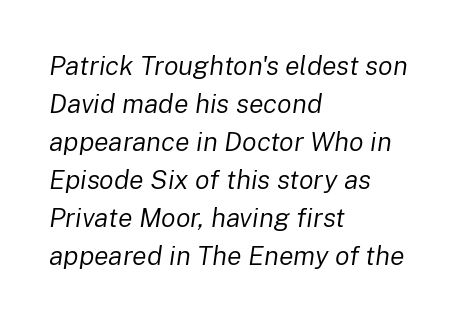
Q: Is the text bold? A: No.
Q: Is the text italic (slanted)? A: Yes, it leans right by about 8 degrees.
Q: Is the text underlined? A: No.
Q: How is the paragraph aligned? A: Left-aligned.
Q: Is the spacing between letters normal or unusually wide? A: Normal.
Q: Is the spacing between lines tight, normal or loose? A: Normal.
